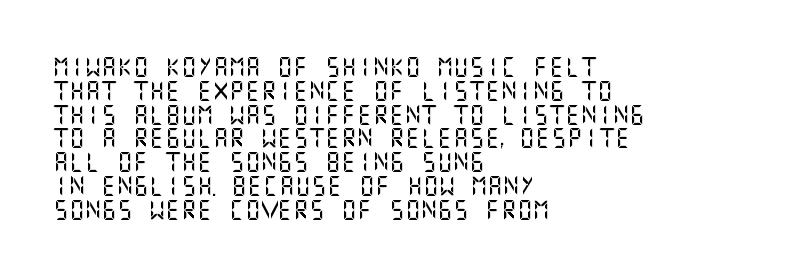
Q: Is the text italic (slanted)? A: No, it is upright.
Q: Is the text underlined? A: No.
Q: How is the paragraph aligned? A: Left-aligned.
Q: Is the spacing between letters normal or unusually wide? A: Normal.
